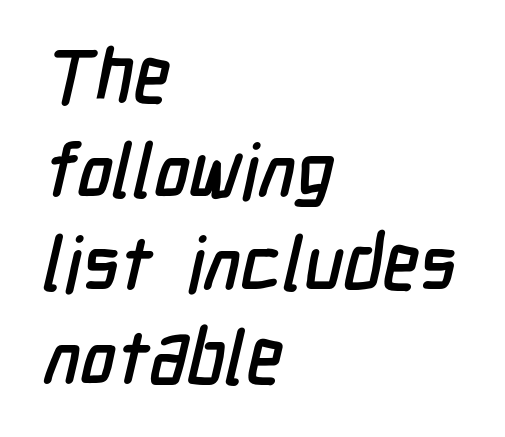
{"serif": "no", "width": "condensed", "stroke_contrast": "low", "x_height": "medium", "monospaced": "no", "underline": "no", "align": "left", "line_spacing": "normal", "line_spacing_ratio": 1.25, "letter_spacing": "normal", "letter_spacing_em": 0.0, "glyph_px": 75}
